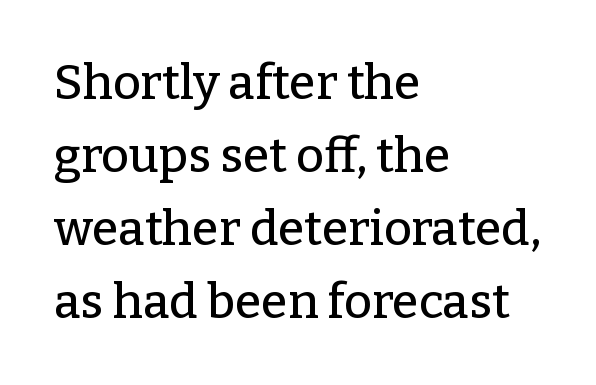
Q: Is the text italic (slanted)? A: No, it is upright.
Q: Is the typeface a serif or a sans-serif typeface? A: Serif.
Q: Is the text underlined? A: No.
Q: How is the paragraph aligned? A: Left-aligned.
Q: Is the spacing between letters normal or unusually wide? A: Normal.
Q: Is the spacing between lines tight, normal or loose? A: Normal.
Q: Width (condensed, normal, or wide)? A: Normal.
Q: Stroke contrast? A: Low.
Q: x-height? A: Medium.
Q: Monospaced? A: No.
